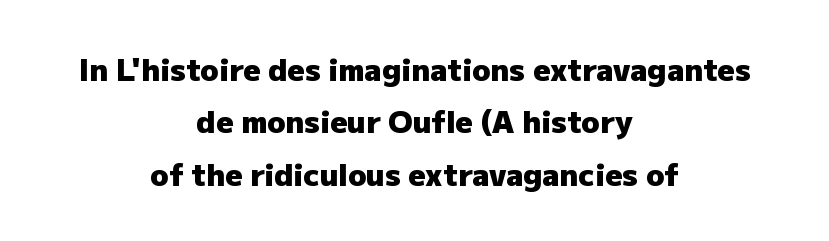
Q: Is the text bold? A: Yes.
Q: Is the text italic (slanted)? A: No, it is upright.
Q: Is the typeface a serif or a sans-serif typeface? A: Sans-serif.
Q: Is the text underlined? A: No.
Q: How is the paragraph aligned? A: Centered.
Q: Is the spacing between letters normal or unusually wide? A: Normal.
Q: Width (condensed, normal, or wide)? A: Normal.
Q: Stroke contrast? A: Low.
Q: x-height? A: Medium.
Q: Monospaced? A: No.
